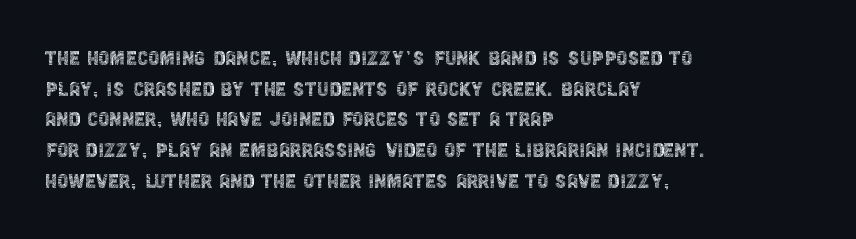
The image shows 25 px text type, upright; set left-aligned, line spacing 1.23x, normal letter spacing, not underlined.
